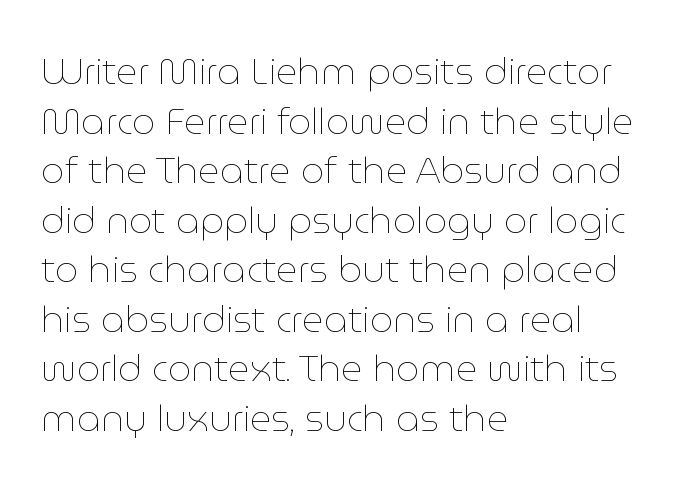
The image shows 37 px thin type, upright; set left-aligned, normal line spacing (1.34x), normal letter spacing, not underlined; low stroke contrast and a medium x-height.
